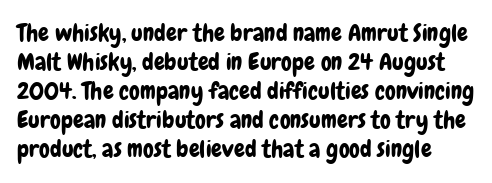
{"italic": "no", "underline": "no", "line_spacing_ratio": 1.21, "letter_spacing": "normal", "letter_spacing_em": 0.0, "glyph_px": 24}
